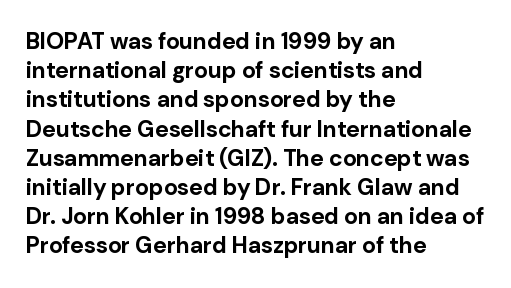
Is the block centered? No — it sits flush against the left margin. Strong, thick strokes mark this as bold type. Plain, unruled lines of type. Nothing unusual about the tracking: characters are spaced as the font intends. When letters stand straight like this, we call the style roman or upright. One glance says typical: line gaps are just what's usual.
